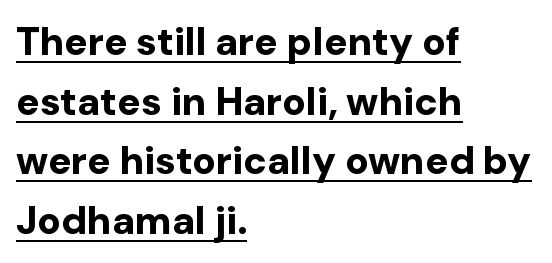
The image shows 39 px bold sans-serif type, upright; set left-aligned, normal line spacing (1.53x), normal letter spacing, underlined; low stroke contrast and a medium x-height.
